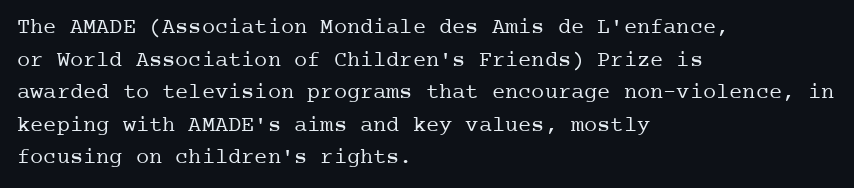
Rows of type keep a routine distance in the vertical direction. The space beneath each line is pristine and unruled. Which margin do the lines hug? The left one — the right edge is uneven. The letterforms sit shoulder to shoulder at normal distance.
